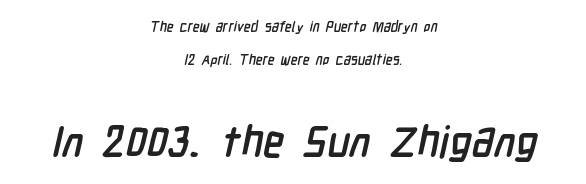
The image shows 43 px semibold, condensed sans-serif type; set centered, loose line spacing (2.39x), normal letter spacing, not underlined; the second (bottom) block is 3.07x larger; low stroke contrast and a medium x-height.
